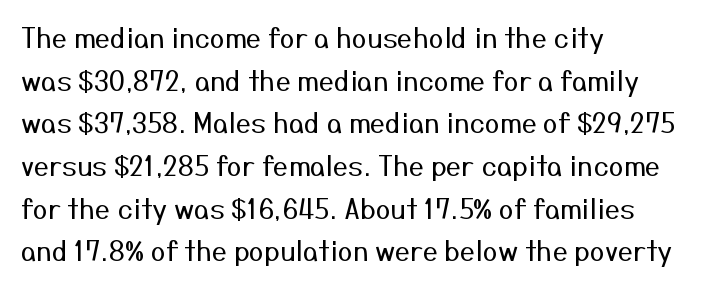
Q: Is the text bold? A: No.
Q: Is the text italic (slanted)? A: No, it is upright.
Q: Is the text underlined? A: No.
Q: How is the paragraph aligned? A: Left-aligned.
Q: Is the spacing between letters normal or unusually wide? A: Normal.
Q: Is the spacing between lines tight, normal or loose? A: Normal.
